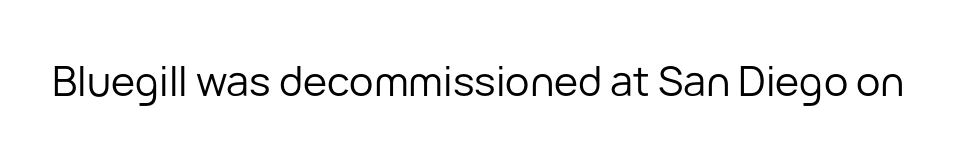
Q: Is the text bold? A: No.
Q: Is the text italic (slanted)? A: No, it is upright.
Q: Is the typeface a serif or a sans-serif typeface? A: Sans-serif.
Q: Is the text underlined? A: No.
Q: Is the spacing between letters normal or unusually wide? A: Normal.
Q: Width (condensed, normal, or wide)? A: Normal.
Q: Stroke contrast? A: Low.
Q: x-height? A: Medium.
Q: Monospaced? A: No.
